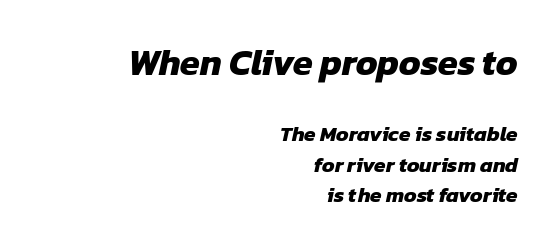
The image shows 36 px heavy sans-serif type; set right-aligned, normal line spacing (1.47x), normal letter spacing, not underlined; the first (top) block is 1.71x larger; low stroke contrast and a medium x-height.
